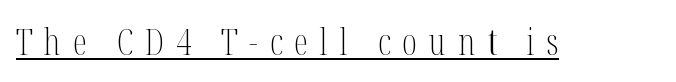
{"serif": "yes", "italic": "no", "bold": "no", "weight": "light", "width": "condensed", "stroke_contrast": "medium", "x_height": "medium", "monospaced": "no", "underline": "yes", "letter_spacing": "wide", "letter_spacing_em": 0.33, "glyph_px": 36}
